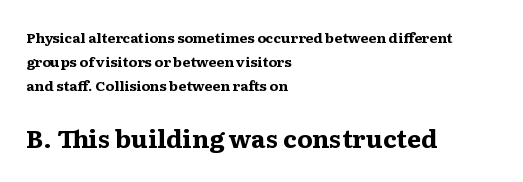
{"italic": "no", "bold": "yes", "underline": "no", "align": "left", "line_spacing_ratio": 1.71, "letter_spacing": "normal", "letter_spacing_em": 0.0, "larger_block": "second", "size_ratio": 1.79, "glyph_px": 25}
